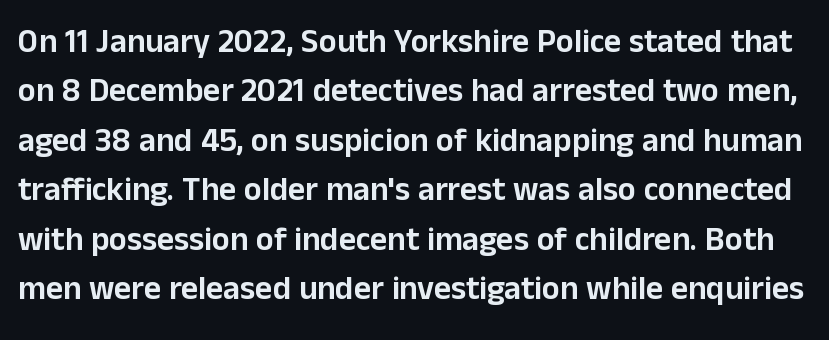
Q: Is the text italic (slanted)? A: No, it is upright.
Q: Is the typeface a serif or a sans-serif typeface? A: Sans-serif.
Q: Is the text underlined? A: No.
Q: Is the spacing between letters normal or unusually wide? A: Normal.
Q: Is the spacing between lines tight, normal or loose? A: Normal.
Q: Width (condensed, normal, or wide)? A: Normal.
Q: Stroke contrast? A: Low.
Q: x-height? A: Medium.
Q: Monospaced? A: No.
